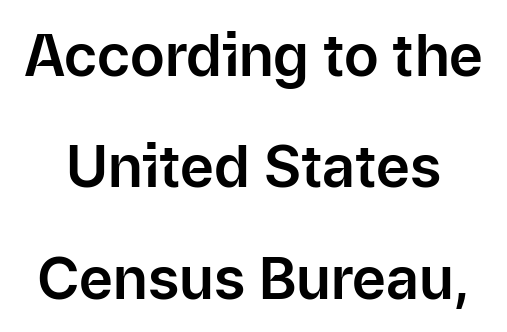
Q: Is the text italic (slanted)? A: No, it is upright.
Q: Is the typeface a serif or a sans-serif typeface? A: Sans-serif.
Q: Is the text underlined? A: No.
Q: Is the spacing between letters normal or unusually wide? A: Normal.
Q: Is the spacing between lines tight, normal or loose? A: Loose.
Q: Width (condensed, normal, or wide)? A: Normal.
Q: Stroke contrast? A: Low.
Q: x-height? A: Medium.
Q: Monospaced? A: No.
